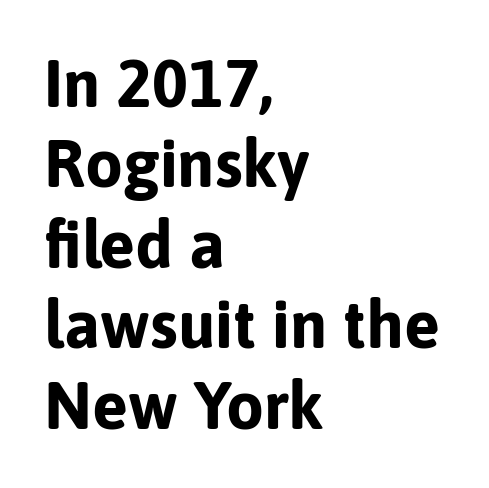
Short and long lines alike share a common starting point at left. The passage shown has conventional tracking throughout. The letters carry no serifs — their stems end cleanly without finishing strokes. The baseline area is clear. Bold? Absolutely — the strokes are thick and heavy. This is roman type, the default non-slanted kind.
